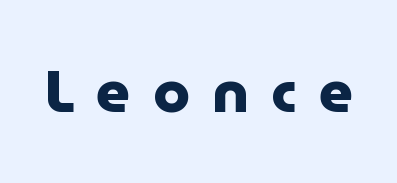
Quick note: underline off. Varying glyph widths throughout — classic text-font behaviour. Weight check: bold — yes, fully. This is the regular roman posture of the typeface.
